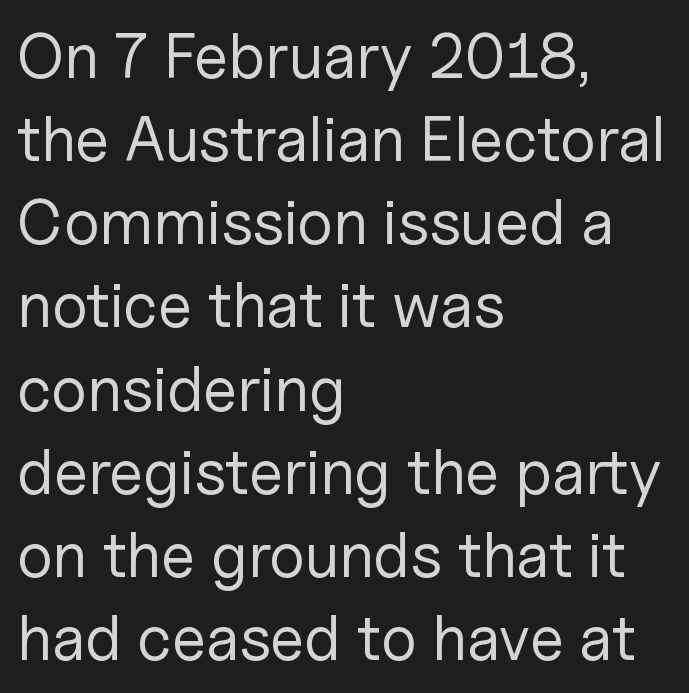
Q: Is the text bold? A: No.
Q: Is the text italic (slanted)? A: No, it is upright.
Q: Is the typeface a serif or a sans-serif typeface? A: Sans-serif.
Q: Is the text underlined? A: No.
Q: How is the paragraph aligned? A: Left-aligned.
Q: Is the spacing between letters normal or unusually wide? A: Normal.
Q: Is the spacing between lines tight, normal or loose? A: Normal.
Q: Width (condensed, normal, or wide)? A: Normal.
Q: Stroke contrast? A: Low.
Q: x-height? A: Medium.
Q: Monospaced? A: No.
